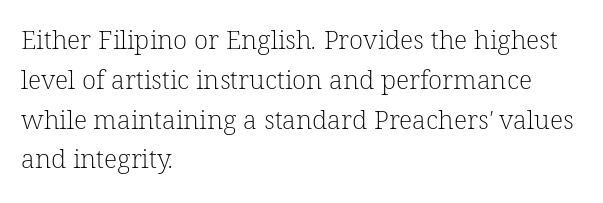
Words appear dense and cohesive because spacing is normal. One glance says typical: line gaps are just what's usual. The ragged edge is on the right, which tells us the setting is flush left. The area under the type is left untouched. Stem width sits at or under what a default text font uses.
